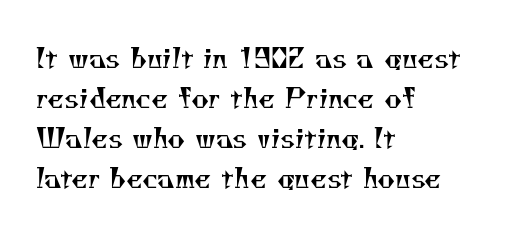
The image shows 27 px text type; set left-aligned, normal line spacing (1.48x), normal letter spacing, not underlined.
